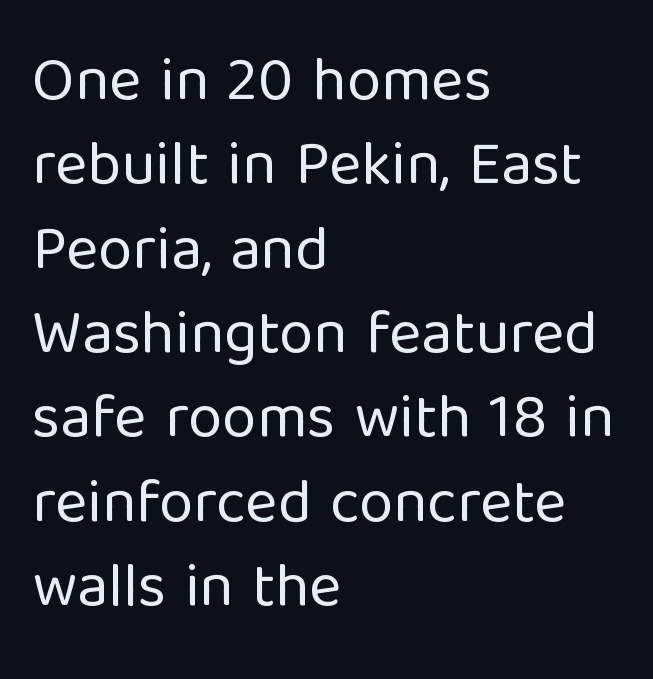
Observe the absence of serifs on each vertical stroke in this sample. Ink coverage per letter is moderate at most. Is this a fixed-width face? No — the glyphs have proportional, varying widths. Where is the straight margin? On the left. A normal amount of white space separates one row of letters from the next.
